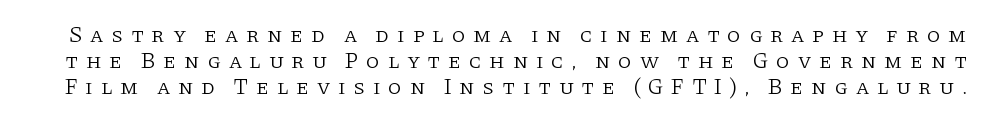
{"italic": "no", "bold": "no", "underline": "no", "line_spacing_ratio": 1.18, "letter_spacing": "wide", "letter_spacing_em": 0.34, "glyph_px": 22}
